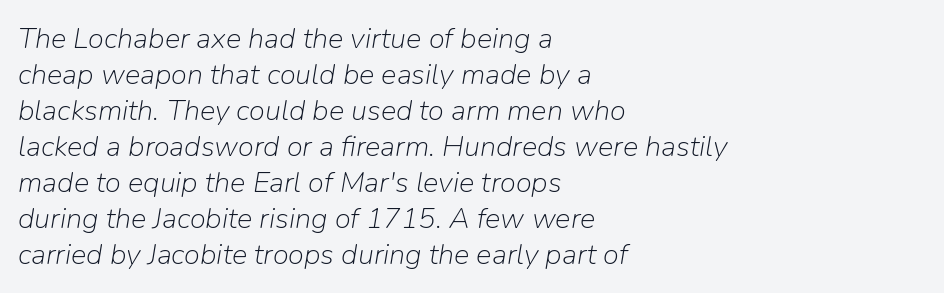
The image shows 29 px light type, italic (leaning right); set left-aligned, line spacing 1.24x, normal letter spacing, not underlined; low stroke contrast and a medium x-height.
